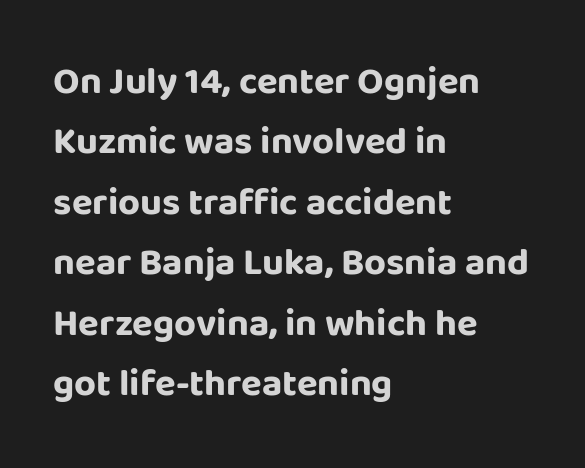
The image shows 38 px bold sans-serif type, upright; set left-aligned, normal line spacing (1.59x), normal letter spacing, not underlined; low stroke contrast and a large x-height.
